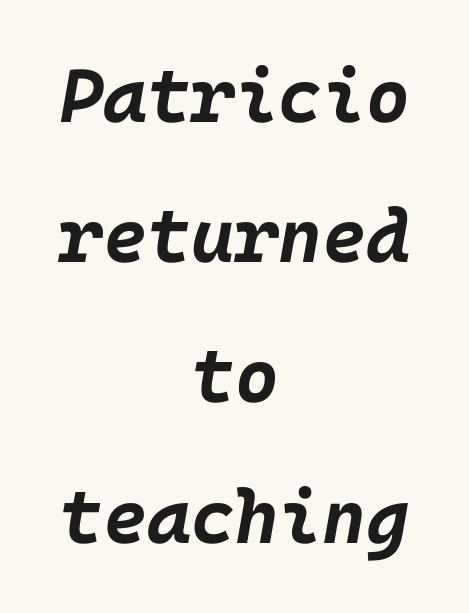
The image shows 75 px bold type, italic (leaning right); set centered, line spacing 1.87x, normal letter spacing, not underlined; low stroke contrast and a large x-height.
